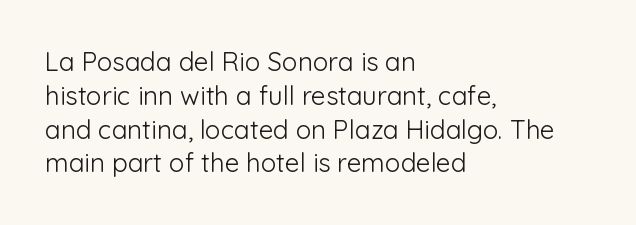
Descenders are the only things crossing below the line. Vertical strokes here are truly vertical. Compared with typical paragraphs, the rows here are spaced about the same. The setting favours the left margin, as ordinary paragraphs usually do.
